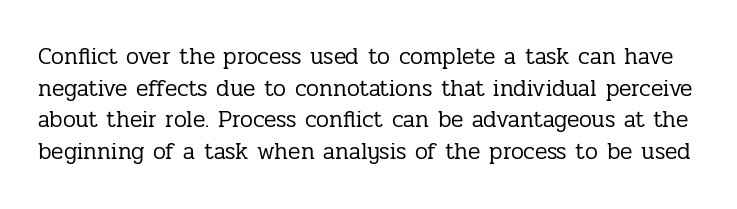
The image shows 23 px text type, upright; set normal line spacing (1.38x), normal letter spacing, not underlined.
